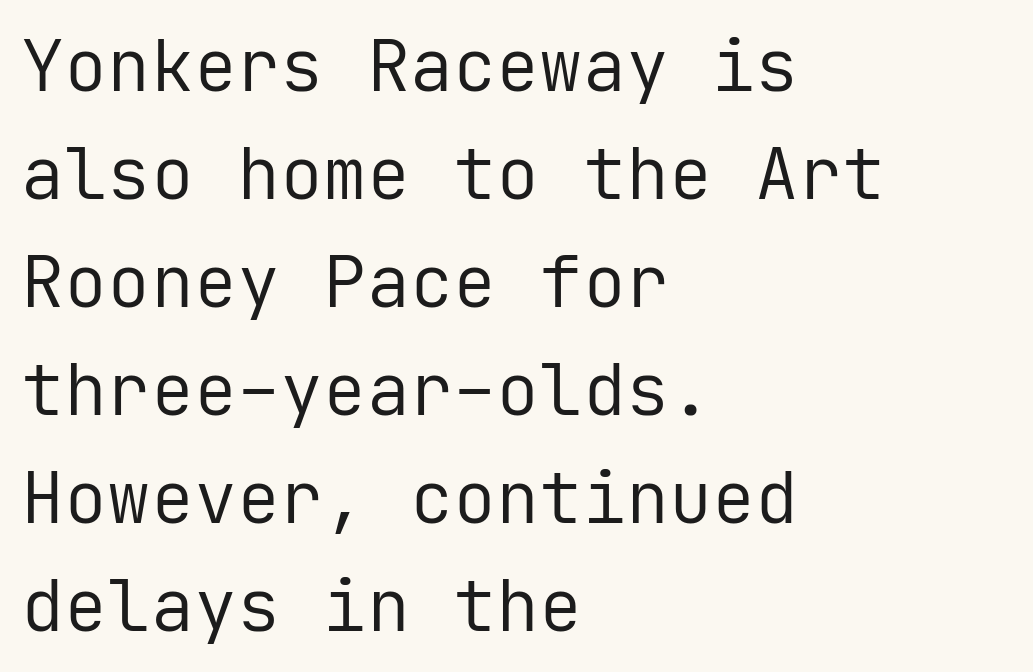
The image shows 72 px regular-weight sans-serif type, upright, monospaced; set left-aligned, normal line spacing (1.5x), normal letter spacing, not underlined; low stroke contrast and a medium x-height.
